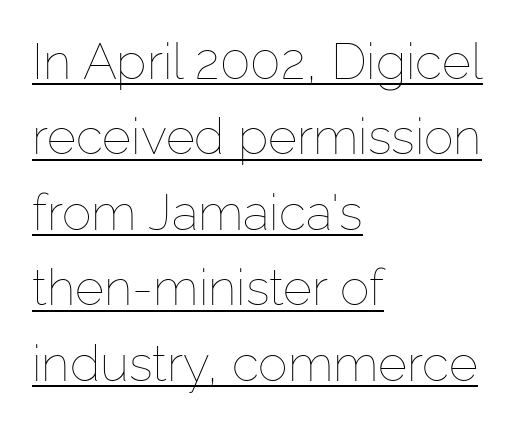
There is no visible air inserted between adjacent glyphs. Varying glyph widths throughout — classic text-font behaviour. The rendering uses a moderate line-height, typical for paragraphs. This sample is left-justified, so line endings fall wherever the words run out. A quiet, ordinary-to-light weight characterises the typeface.
